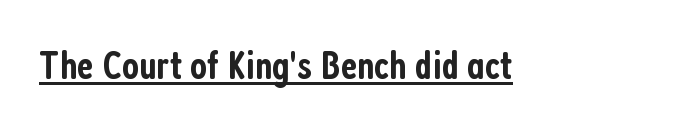
Q: Is the text bold? A: Semi-bold.
Q: Is the text italic (slanted)? A: No, it is upright.
Q: Is the typeface a serif or a sans-serif typeface? A: Sans-serif.
Q: Is the text underlined? A: Yes.
Q: Is the spacing between letters normal or unusually wide? A: Normal.
Q: Width (condensed, normal, or wide)? A: Condensed.
Q: Stroke contrast? A: Low.
Q: x-height? A: Medium.
Q: Monospaced? A: No.
